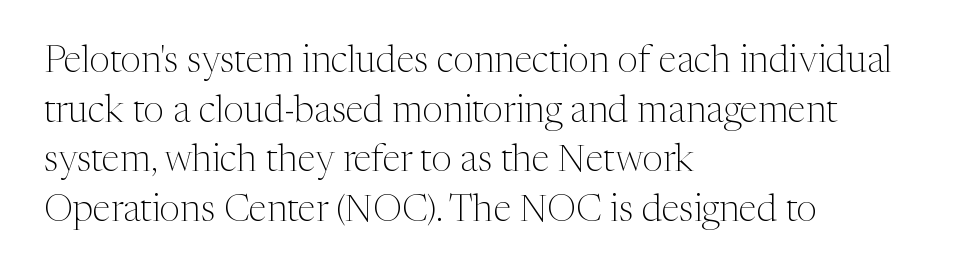
Summary of vertical rhythm: regular, with standard interline spacing. Layout note: lines flush left. The gaps between neighbouring characters are ordinary and unremarkable. Style check: upright. Underline: absent. The rendering shows small feet on the letterforms — a serif design.
